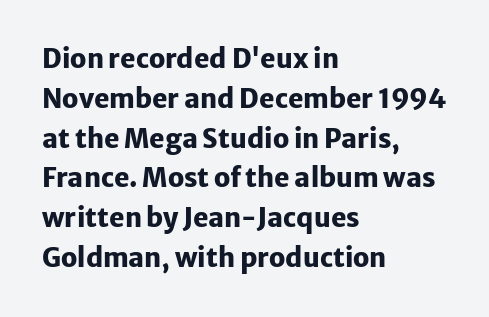
The image shows 26 px bold type, upright; set left-aligned, normal line spacing (1.53x), normal letter spacing, not underlined.
